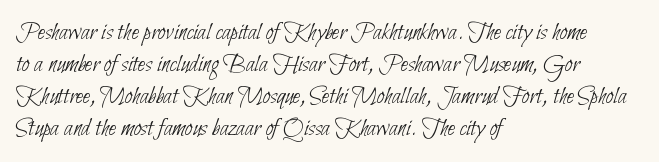
Q: Is the text bold? A: No.
Q: Is the text underlined? A: No.
Q: How is the paragraph aligned? A: Left-aligned.
Q: Is the spacing between letters normal or unusually wide? A: Normal.
